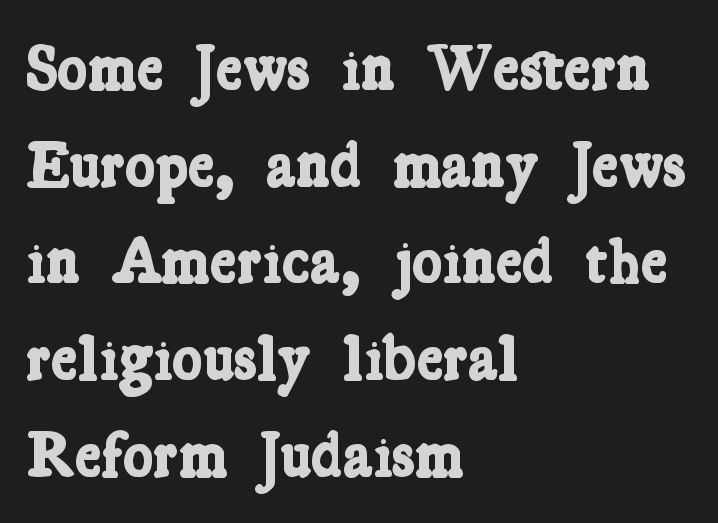
The space directly below the letters is spotless. These lines stack with their left ends in a neat column. The typeface chosen for these lines features serifs. Compared with an ordinary text face, these strokes are far heavier — a full bold. These lines are rendered in a variable-pitch font. The passage shown stacks its lines at a standard gap.
